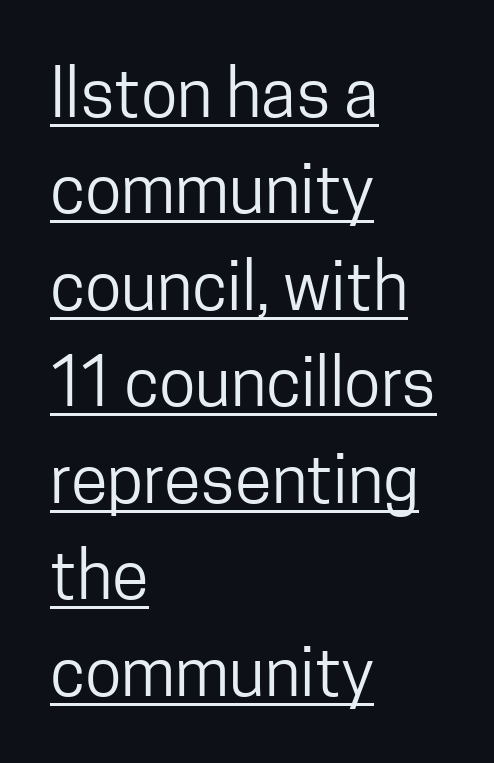
Q: Is the text bold? A: No.
Q: Is the text italic (slanted)? A: No, it is upright.
Q: Is the typeface a serif or a sans-serif typeface? A: Sans-serif.
Q: Is the text underlined? A: Yes.
Q: How is the paragraph aligned? A: Left-aligned.
Q: Is the spacing between letters normal or unusually wide? A: Normal.
Q: Is the spacing between lines tight, normal or loose? A: Normal.
Q: Width (condensed, normal, or wide)? A: Condensed.
Q: Stroke contrast? A: Low.
Q: x-height? A: Medium.
Q: Monospaced? A: No.
